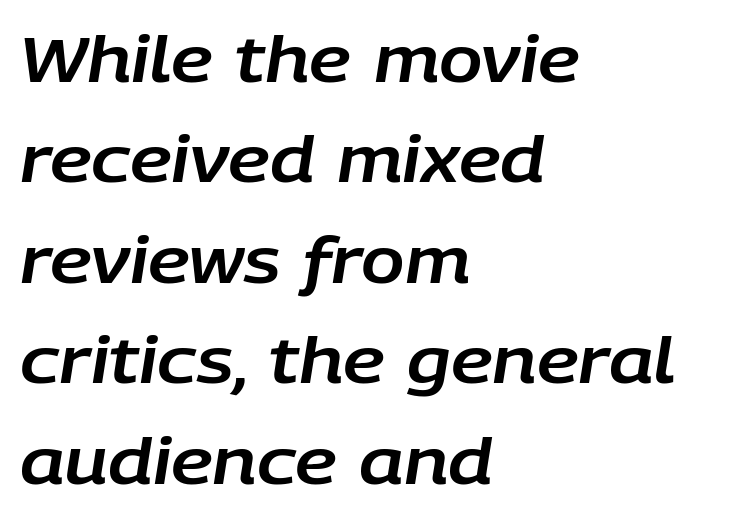
The image shows 64 px text type, italic (leaning right); set left-aligned, normal line spacing (1.57x), normal letter spacing, not underlined; low stroke contrast and a large x-height.
